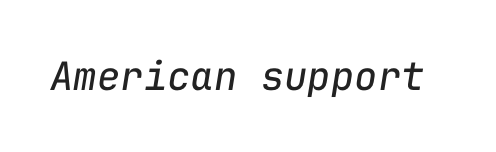
{"italic": "yes", "lean": "right", "slant_degrees": 9, "bold": "no", "weight": "regular", "width": "normal", "stroke_contrast": "low", "x_height": "medium", "monospaced": "yes", "underline": "no", "letter_spacing": "normal", "letter_spacing_em": 0.0, "glyph_px": 39}
